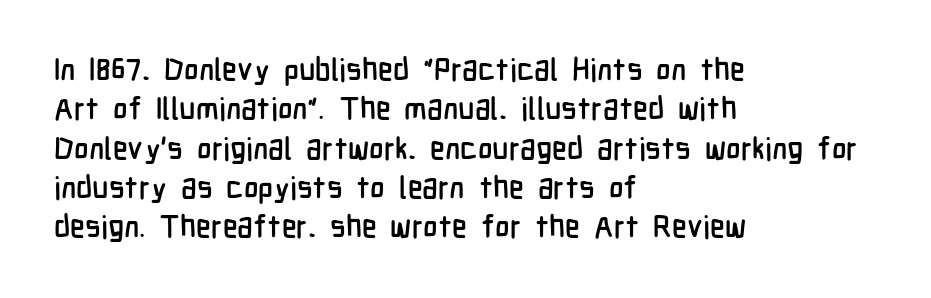
{"serif": "no", "italic": "no", "width": "condensed", "stroke_contrast": "low", "x_height": "medium", "monospaced": "no", "underline": "no", "align": "left", "line_spacing": "normal", "line_spacing_ratio": 1.27, "letter_spacing": "normal", "letter_spacing_em": 0.0, "glyph_px": 31}
